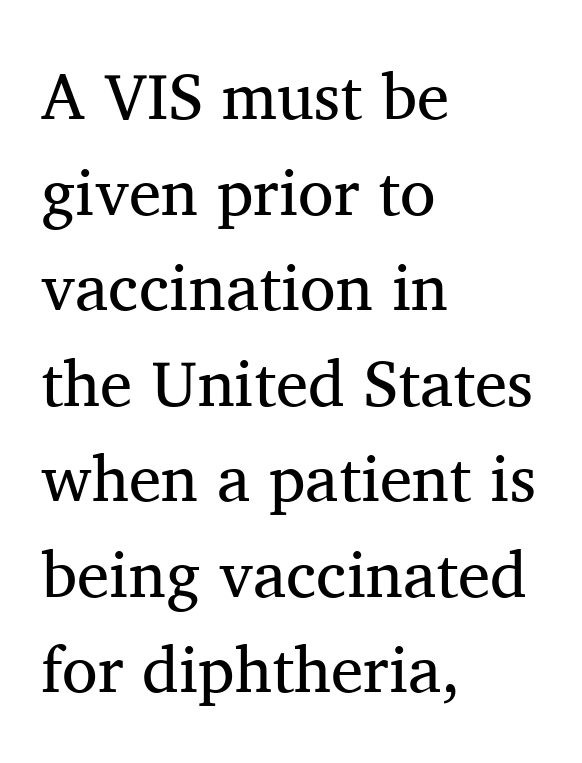
The image shows 65 px regular-weight serif type, upright; set left-aligned, normal line spacing (1.47x), normal letter spacing, not underlined; medium stroke contrast and a medium x-height.
